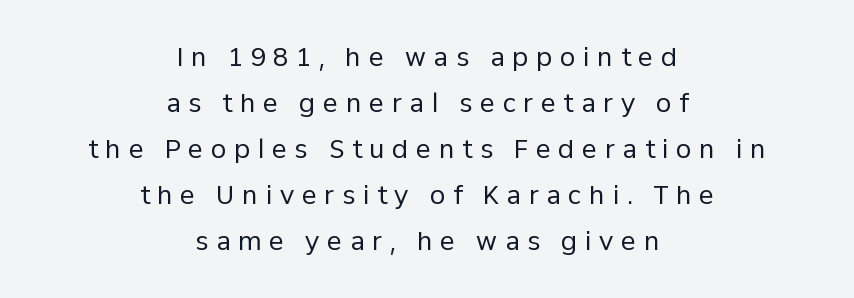
{"italic": "no", "bold": "no", "underline": "no", "align": "center", "line_spacing_ratio": 1.84, "letter_spacing": "wide", "letter_spacing_em": 0.31, "glyph_px": 25}
